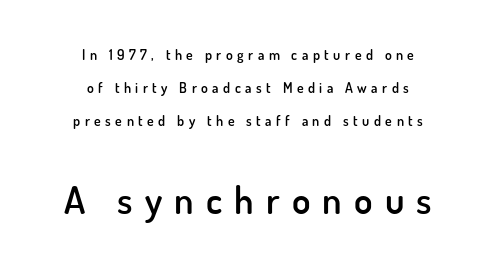
Q: Is the text bold? A: Semi-bold.
Q: Is the text italic (slanted)? A: No, it is upright.
Q: Is the typeface a serif or a sans-serif typeface? A: Sans-serif.
Q: Is the text underlined? A: No.
Q: How is the paragraph aligned? A: Centered.
Q: Is the spacing between letters normal or unusually wide? A: Unusually wide.
Q: Is the spacing between lines tight, normal or loose? A: Loose.
Q: Which block of text is set in a larger size, the first (top) or the second (bottom)? A: The second (bottom) one.
Q: Width (condensed, normal, or wide)? A: Normal.
Q: Stroke contrast? A: Low.
Q: x-height? A: Small.
Q: Monospaced? A: No.
